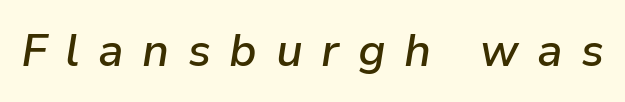
Q: Is the text bold? A: Semi-bold.
Q: Is the text italic (slanted)? A: Yes, it leans right by about 9 degrees.
Q: Is the text underlined? A: No.
Q: Is the spacing between letters normal or unusually wide? A: Unusually wide.
Q: Width (condensed, normal, or wide)? A: Normal.
Q: Stroke contrast? A: Low.
Q: x-height? A: Medium.
Q: Monospaced? A: No.
